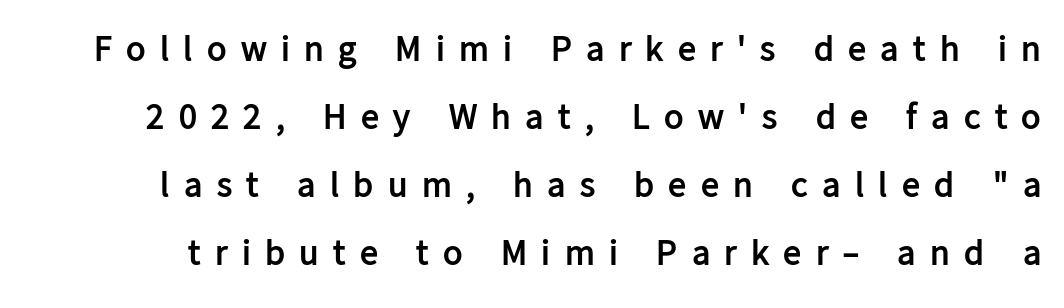
{"serif": "no", "italic": "no", "bold": "yes", "weight": "semibold", "width": "normal", "stroke_contrast": "low", "x_height": "medium", "monospaced": "no", "underline": "no", "line_spacing_ratio": 1.89, "letter_spacing": "wide", "letter_spacing_em": 0.4, "glyph_px": 36}
